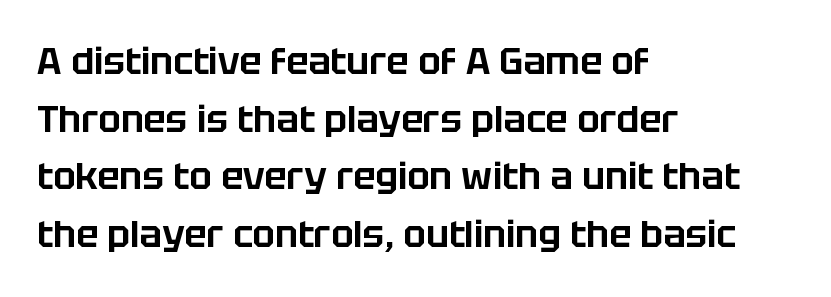
{"serif": "no", "italic": "no", "width": "normal", "stroke_contrast": "low", "x_height": "large", "monospaced": "no", "underline": "no", "align": "left", "line_spacing": "normal", "line_spacing_ratio": 1.56, "letter_spacing": "normal", "letter_spacing_em": 0.0, "glyph_px": 37}
